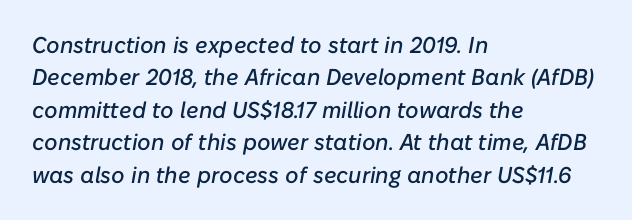
The image shows 23 px text type, italic (leaning right); set left-aligned, normal line spacing (1.41x), normal letter spacing, not underlined.
